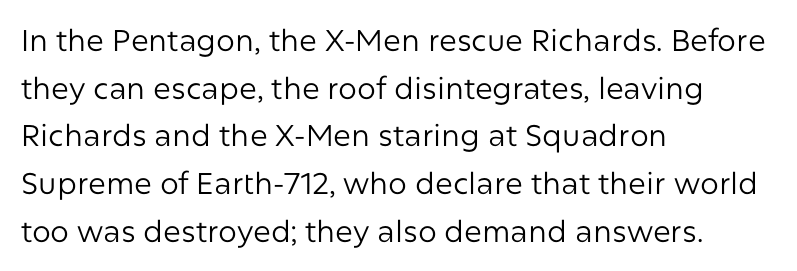
{"serif": "no", "italic": "no", "bold": "no", "weight": "regular", "width": "normal", "stroke_contrast": "low", "x_height": "medium", "monospaced": "no", "underline": "no", "align": "left", "line_spacing": "normal", "line_spacing_ratio": 1.59, "letter_spacing": "normal", "letter_spacing_em": 0.0, "glyph_px": 30}
